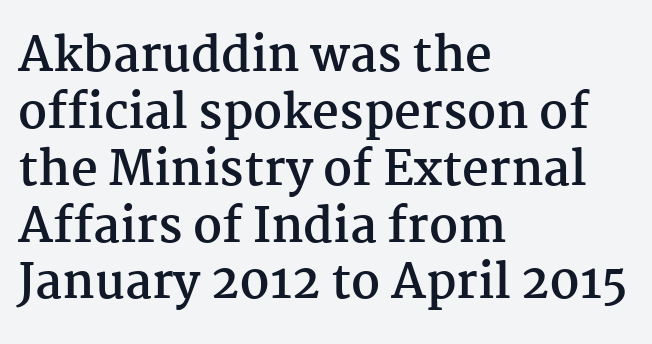
{"serif": "yes", "italic": "no", "bold": "yes", "weight": "semibold", "width": "normal", "stroke_contrast": "medium", "x_height": "medium", "monospaced": "no", "underline": "no", "align": "left", "line_spacing_ratio": 1.21, "letter_spacing": "normal", "letter_spacing_em": 0.0, "glyph_px": 47}
